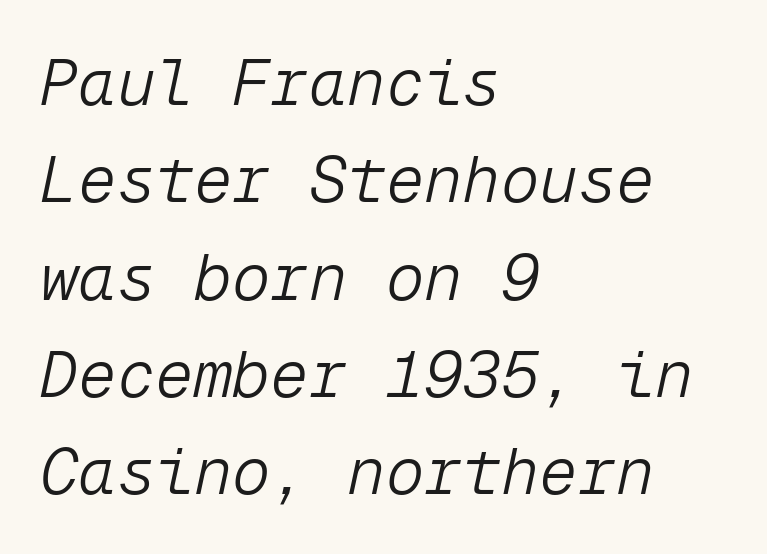
Emphasis-style slanted type is in use. Is the stroke heavy? The answer is a plain regular-or-lighter. In terms of letterspacing, this is plain default setting. A typesetter would call this leading conventional body-copy spacing.
